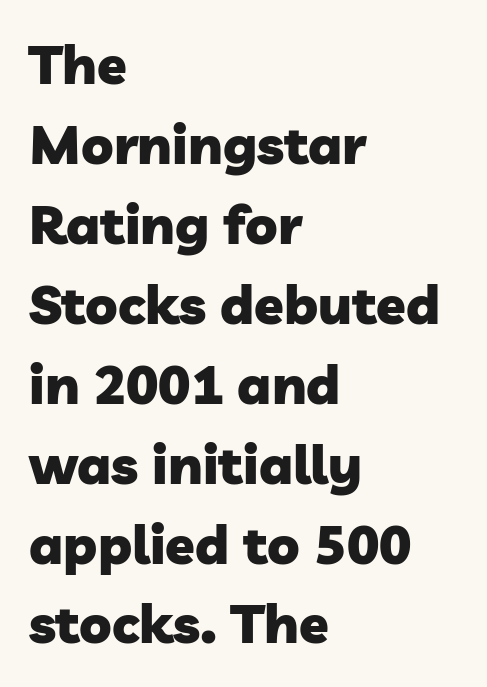
{"serif": "no", "bold": "yes", "weight": "heavy", "width": "normal", "stroke_contrast": "low", "x_height": "medium", "monospaced": "no", "underline": "no", "align": "left", "line_spacing": "normal", "line_spacing_ratio": 1.48, "letter_spacing": "normal", "letter_spacing_em": 0.0, "glyph_px": 54}
